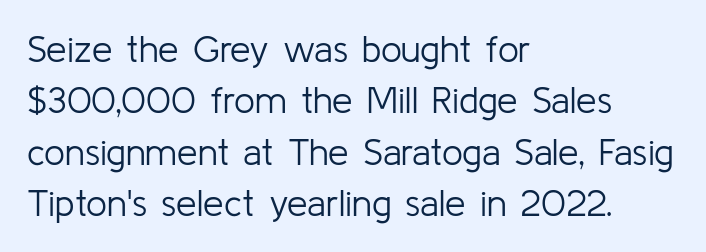
{"serif": "no", "italic": "no", "bold": "no", "weight": "light", "width": "normal", "stroke_contrast": "low", "x_height": "medium", "monospaced": "no", "underline": "no", "align": "left", "line_spacing": "normal", "line_spacing_ratio": 1.39, "letter_spacing": "normal", "letter_spacing_em": 0.0, "glyph_px": 37}
